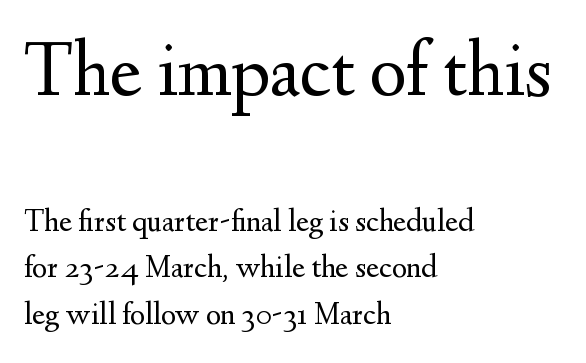
The image shows 79 px regular-weight serif type, upright; set left-aligned, normal line spacing (1.45x), normal letter spacing, not underlined; the first (top) block is 2.47x larger; medium stroke contrast and a small x-height.
